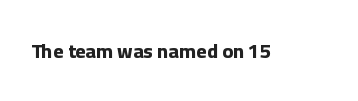
{"italic": "no", "bold": "yes", "underline": "no", "letter_spacing": "normal", "letter_spacing_em": 0.0, "glyph_px": 20}
